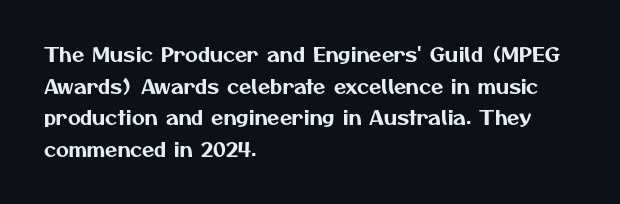
Line starts are locked; line ends wander. Beneath every word, the page is bare. The letterforms sit shoulder to shoulder at normal distance. What's the leading like? Ordinary, nothing unusual.
